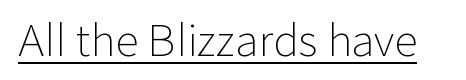
{"serif": "no", "italic": "no", "bold": "no", "weight": "light", "width": "normal", "stroke_contrast": "low", "x_height": "medium", "monospaced": "no", "underline": "yes", "letter_spacing": "normal", "letter_spacing_em": 0.0, "glyph_px": 43}
